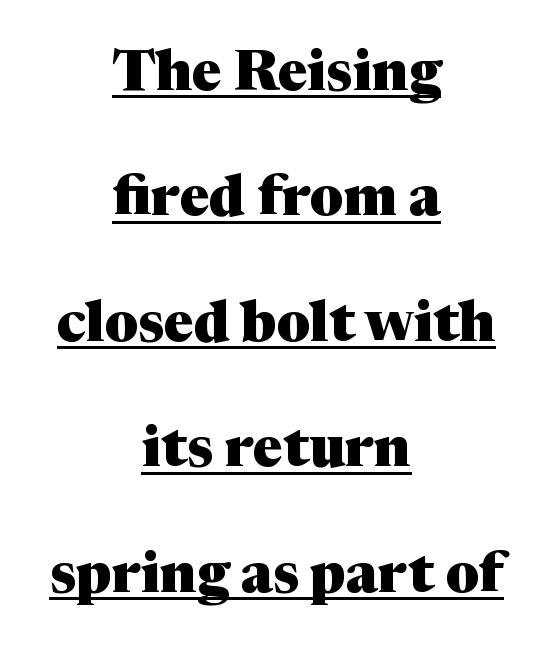
The image shows 56 px heavy serif type, upright; set centered, loose line spacing (2.24x), normal letter spacing, underlined; medium stroke contrast and a medium x-height.
